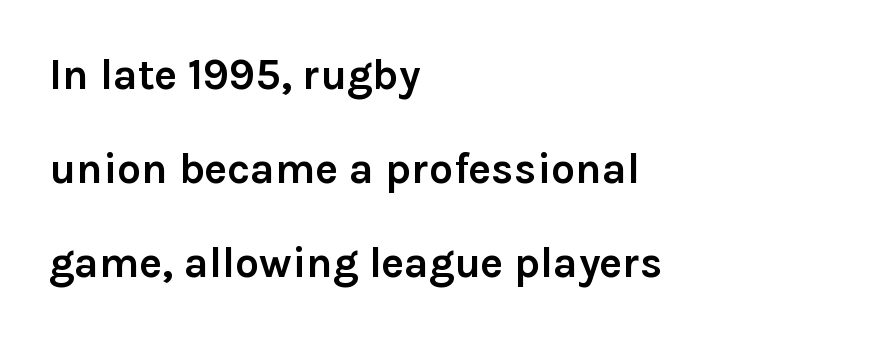
Q: Is the text bold? A: Yes.
Q: Is the text italic (slanted)? A: No, it is upright.
Q: Is the typeface a serif or a sans-serif typeface? A: Sans-serif.
Q: Is the text underlined? A: No.
Q: How is the paragraph aligned? A: Left-aligned.
Q: Is the spacing between letters normal or unusually wide? A: Normal.
Q: Is the spacing between lines tight, normal or loose? A: Loose.
Q: Width (condensed, normal, or wide)? A: Normal.
Q: x-height? A: Medium.
Q: Monospaced? A: No.
